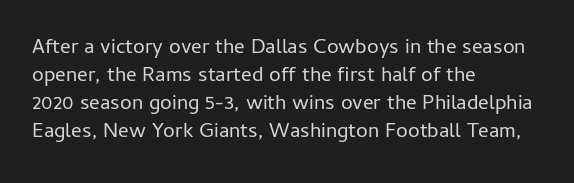
Q: Is the text bold? A: No.
Q: Is the text italic (slanted)? A: No, it is upright.
Q: Is the text underlined? A: No.
Q: How is the paragraph aligned? A: Left-aligned.
Q: Is the spacing between letters normal or unusually wide? A: Normal.
Q: Is the spacing between lines tight, normal or loose? A: Normal.
